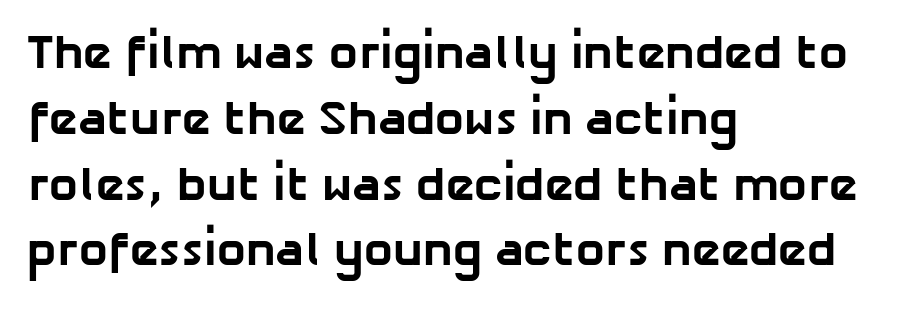
The image shows 48 px bold sans-serif type; set left-aligned, normal line spacing (1.37x), normal letter spacing, not underlined; low stroke contrast and a medium x-height.
